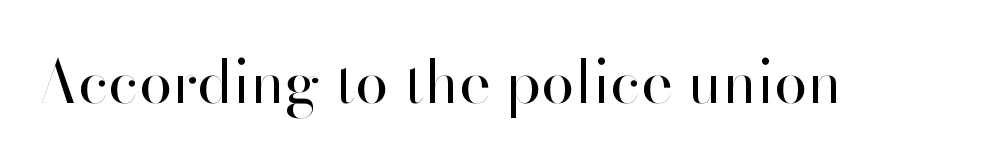
{"serif": "no", "italic": "no", "bold": "no", "weight": "regular", "width": "normal", "stroke_contrast": "high", "x_height": "small", "monospaced": "no", "underline": "no", "letter_spacing": "normal", "letter_spacing_em": 0.0, "glyph_px": 60}
